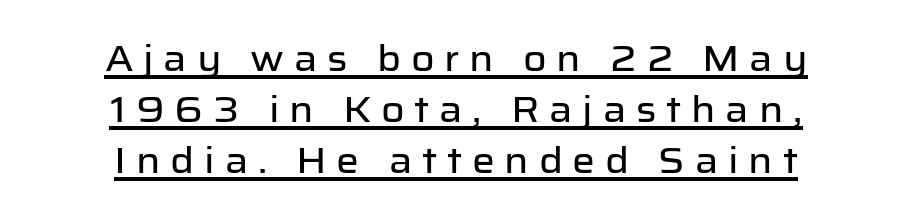
Q: Is the text italic (slanted)? A: No, it is upright.
Q: Is the typeface a serif or a sans-serif typeface? A: Sans-serif.
Q: Is the text underlined? A: Yes.
Q: How is the paragraph aligned? A: Centered.
Q: Is the spacing between letters normal or unusually wide? A: Unusually wide.
Q: Is the spacing between lines tight, normal or loose? A: Normal.
Q: Width (condensed, normal, or wide)? A: Normal.
Q: Stroke contrast? A: Low.
Q: x-height? A: Medium.
Q: Monospaced? A: No.
